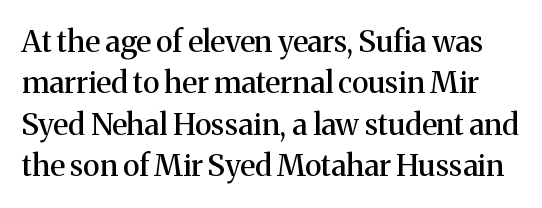
The glyphs in this specimen are seriffed. The lettering holds an erect, upright posture throughout. Between one letter and the next there's only the usual sliver of space. The foot of each line stays bare and open. A typesetter would call this proportional, since set widths differ per character.
